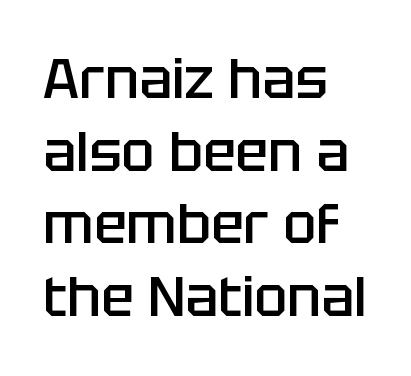
Q: Is the text bold? A: Semi-bold.
Q: Is the text italic (slanted)? A: No, it is upright.
Q: Is the typeface a serif or a sans-serif typeface? A: Sans-serif.
Q: Is the text underlined? A: No.
Q: How is the paragraph aligned? A: Left-aligned.
Q: Is the spacing between letters normal or unusually wide? A: Normal.
Q: Is the spacing between lines tight, normal or loose? A: Normal.
Q: Width (condensed, normal, or wide)? A: Normal.
Q: Stroke contrast? A: Low.
Q: x-height? A: Large.
Q: Monospaced? A: No.
